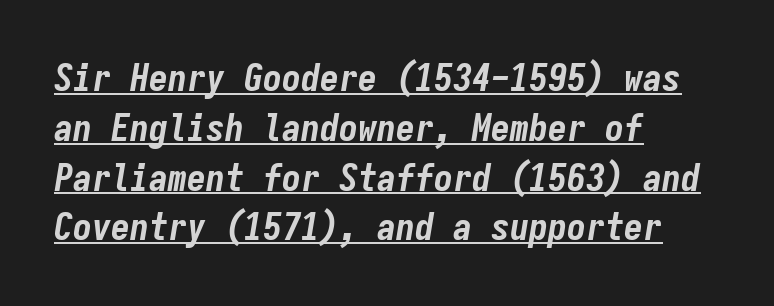
Somebody hit Ctrl+U on this one — the words are underlined. Successive baselines arrive at the customary interval. Each line starts at the same left margin while the right side varies. Honestly, the letter spacing is just normal — you wouldn't notice it. Each glyph is drawn with heavy, bold strokes. You could count columns in this text — the font is strictly monospaced.
